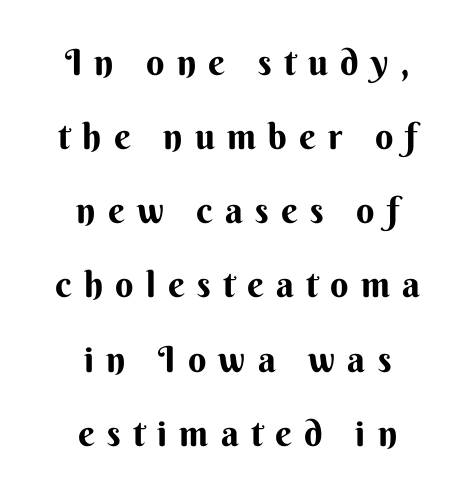
The image shows 36 px bold sans-serif type, upright; set centered, loose line spacing (2.06x), unusually wide letter spacing (+0.34 em), not underlined; medium stroke contrast and a small x-height.
